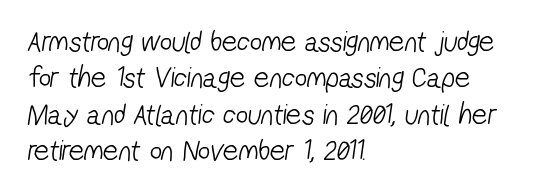
{"serif": "no", "bold": "no", "weight": "light", "width": "condensed", "stroke_contrast": "low", "x_height": "medium", "monospaced": "no", "underline": "no", "align": "left", "line_spacing_ratio": 1.21, "letter_spacing": "normal", "letter_spacing_em": 0.0, "glyph_px": 30}
